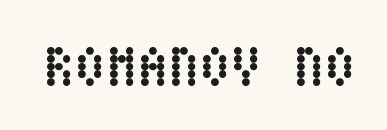
The image shows 57 px semibold, condensed type, upright; set normal letter spacing, not underlined; low stroke contrast and a large x-height.
